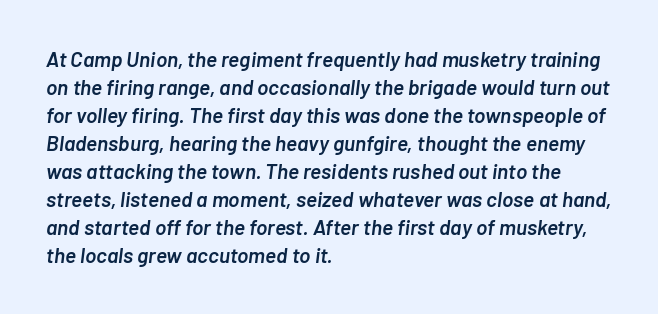
The image shows 21 px text type, italic (leaning right); set left-aligned, normal line spacing (1.33x), normal letter spacing, not underlined.
